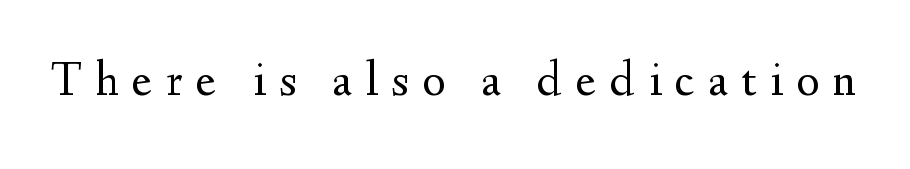
Q: Is the text bold? A: No.
Q: Is the text italic (slanted)? A: No, it is upright.
Q: Is the typeface a serif or a sans-serif typeface? A: Serif.
Q: Is the text underlined? A: No.
Q: Is the spacing between letters normal or unusually wide? A: Unusually wide.
Q: Width (condensed, normal, or wide)? A: Normal.
Q: Stroke contrast? A: Medium.
Q: x-height? A: Small.
Q: Monospaced? A: No.
